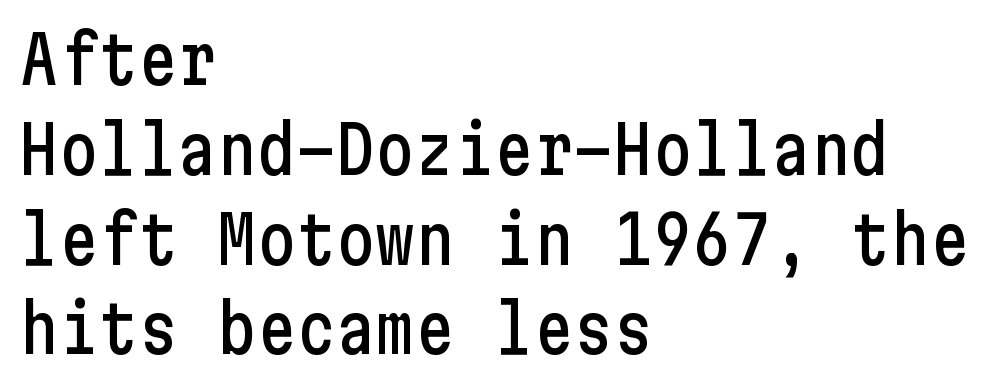
Q: Is the text italic (slanted)? A: No, it is upright.
Q: Is the typeface a serif or a sans-serif typeface? A: Sans-serif.
Q: Is the text underlined? A: No.
Q: How is the paragraph aligned? A: Left-aligned.
Q: Is the spacing between letters normal or unusually wide? A: Normal.
Q: Is the spacing between lines tight, normal or loose? A: Normal.
Q: Width (condensed, normal, or wide)? A: Condensed.
Q: Stroke contrast? A: Low.
Q: x-height? A: Medium.
